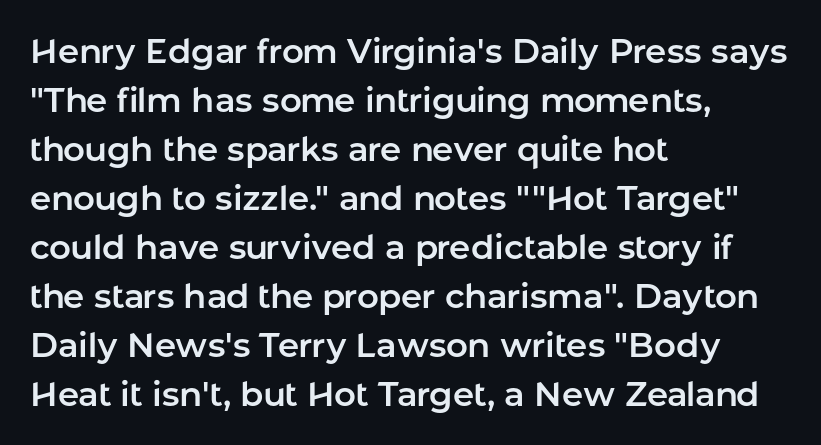
Q: Is the text italic (slanted)? A: No, it is upright.
Q: Is the typeface a serif or a sans-serif typeface? A: Sans-serif.
Q: Is the text underlined? A: No.
Q: How is the paragraph aligned? A: Left-aligned.
Q: Is the spacing between letters normal or unusually wide? A: Normal.
Q: Is the spacing between lines tight, normal or loose? A: Normal.
Q: Width (condensed, normal, or wide)? A: Normal.
Q: Stroke contrast? A: Low.
Q: x-height? A: Medium.
Q: Monospaced? A: No.
